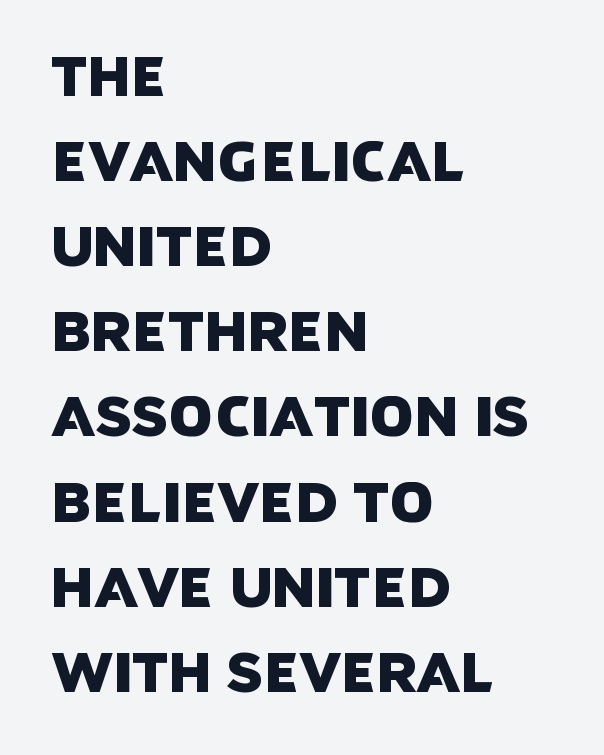
Q: Is the typeface a serif or a sans-serif typeface? A: Sans-serif.
Q: Is the text underlined? A: No.
Q: How is the paragraph aligned? A: Left-aligned.
Q: Is the spacing between letters normal or unusually wide? A: Normal.
Q: Is the spacing between lines tight, normal or loose? A: Normal.
Q: Width (condensed, normal, or wide)? A: Normal.
Q: Stroke contrast? A: Low.
Q: x-height? A: Large.
Q: Monospaced? A: No.
